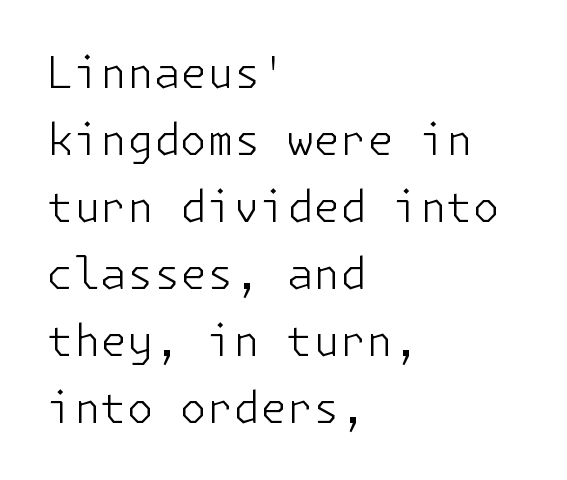
The image shows 43 px light sans-serif type, upright; set left-aligned, normal line spacing (1.56x), normal letter spacing, not underlined; low stroke contrast and a medium x-height.
